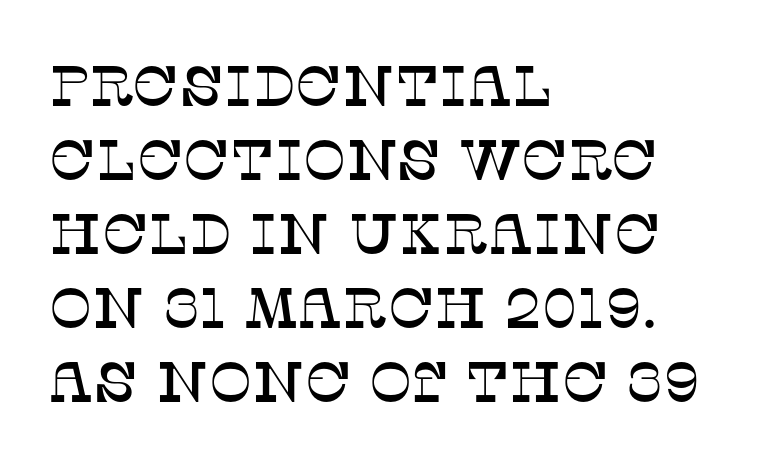
The image shows 57 px serif type, upright; set left-aligned, normal line spacing (1.3x), normal letter spacing, not underlined; low stroke contrast and a large x-height.
